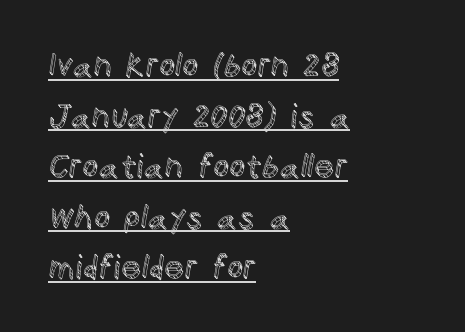
The image shows 32 px text type; set left-aligned, normal line spacing (1.58x), normal letter spacing, underlined; a large x-height.
